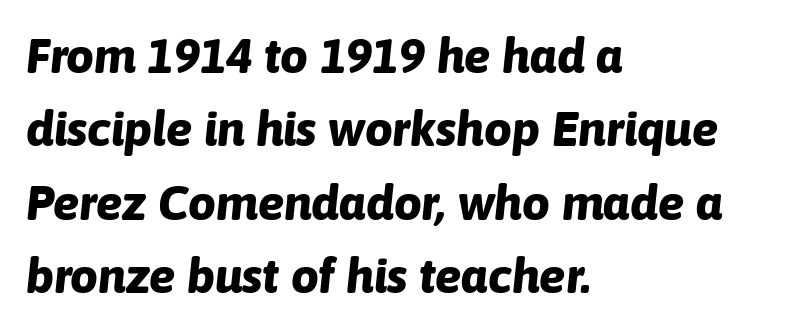
{"italic": "yes", "lean": "right", "slant_degrees": 6, "bold": "yes", "weight": "bold", "width": "normal", "stroke_contrast": "low", "x_height": "medium", "monospaced": "no", "underline": "no", "align": "left", "line_spacing": "normal", "line_spacing_ratio": 1.5, "letter_spacing": "normal", "letter_spacing_em": 0.0, "glyph_px": 49}
